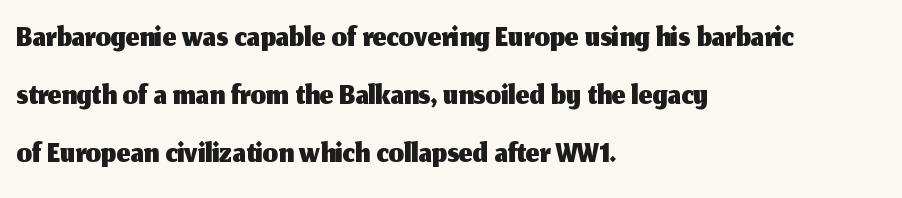
{"serif": "no", "italic": "no", "width": "normal", "stroke_contrast": "medium", "x_height": "medium", "monospaced": "no", "underline": "no", "align": "left", "line_spacing_ratio": 1.21, "letter_spacing": "normal", "letter_spacing_em": 0.0, "glyph_px": 48}
